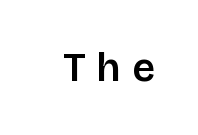
The image shows 40 px sans-serif type, upright; set unusually wide letter spacing (+0.28 em), not underlined; low stroke contrast and a large x-height.
